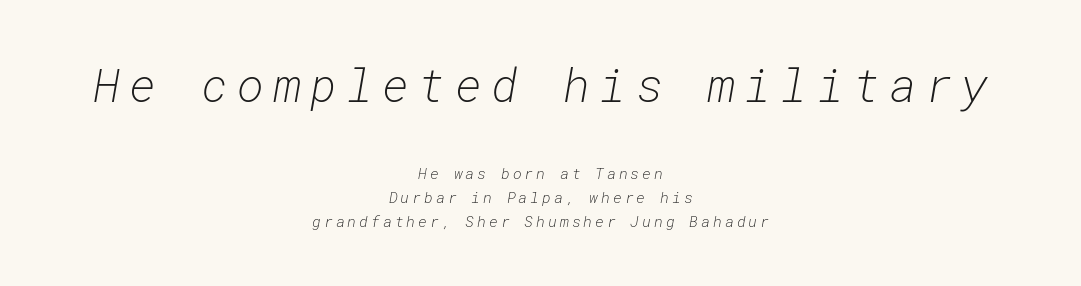
Spacing verdict: monospaced, one width for all characters. Unbolded letterforms with no extra heft. Between one letter and the next there's a generous, obvious gap. The typesetter chose a symmetrical, centered arrangement here. Check the space under the baseline: it is left empty.
